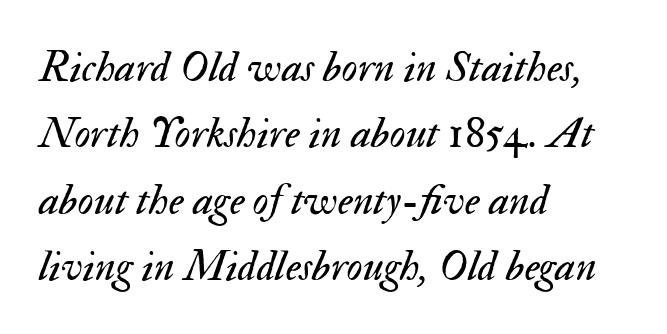
{"italic": "yes", "lean": "right", "slant_degrees": 17, "bold": "no", "weight": "regular", "width": "normal", "stroke_contrast": "medium", "x_height": "small", "monospaced": "no", "underline": "no", "align": "left", "line_spacing": "normal", "line_spacing_ratio": 1.51, "letter_spacing": "normal", "letter_spacing_em": 0.0, "glyph_px": 44}
